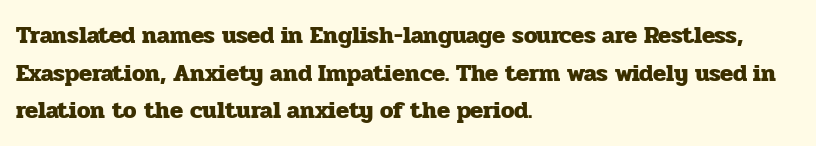
Heavy, bold letterforms. Quick note: underline off. The space between consecutive lines is moderate. This is roman type, the default non-slanted kind. The compositor pushed each line to the left boundary.
